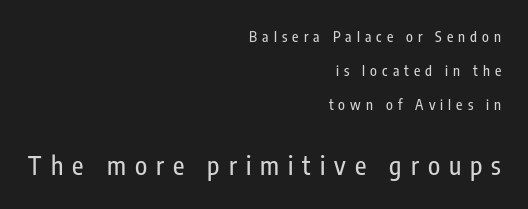
Q: Is the text italic (slanted)? A: No, it is upright.
Q: Is the text underlined? A: No.
Q: How is the paragraph aligned? A: Right-aligned.
Q: Is the spacing between letters normal or unusually wide? A: Unusually wide.
Q: Is the spacing between lines tight, normal or loose? A: Loose.
Q: Which block of text is set in a larger size, the first (top) or the second (bottom)? A: The second (bottom) one.
